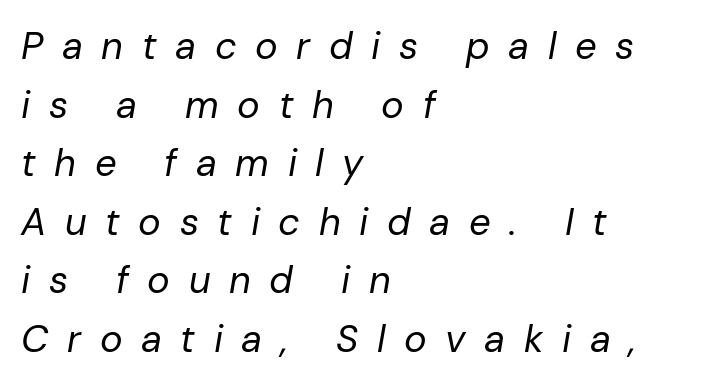
Q: Is the text bold? A: No.
Q: Is the text italic (slanted)? A: Yes, it leans right by about 10 degrees.
Q: Is the text underlined? A: No.
Q: How is the paragraph aligned? A: Left-aligned.
Q: Is the spacing between letters normal or unusually wide? A: Unusually wide.
Q: Is the spacing between lines tight, normal or loose? A: Normal.
Q: Width (condensed, normal, or wide)? A: Normal.
Q: Stroke contrast? A: Low.
Q: x-height? A: Medium.
Q: Monospaced? A: No.
